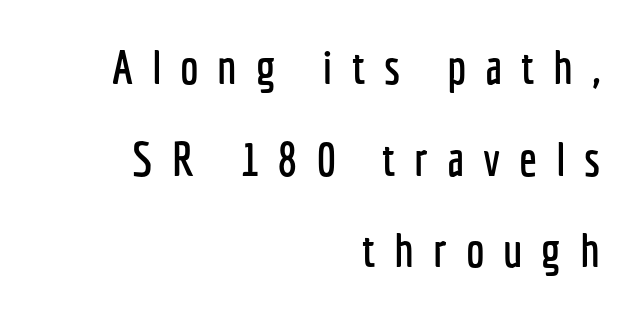
Q: Is the text italic (slanted)? A: No, it is upright.
Q: Is the typeface a serif or a sans-serif typeface? A: Sans-serif.
Q: Is the text underlined? A: No.
Q: How is the paragraph aligned? A: Right-aligned.
Q: Is the spacing between letters normal or unusually wide? A: Unusually wide.
Q: Is the spacing between lines tight, normal or loose? A: Loose.
Q: Width (condensed, normal, or wide)? A: Condensed.
Q: Stroke contrast? A: Low.
Q: x-height? A: Medium.
Q: Monospaced? A: No.
